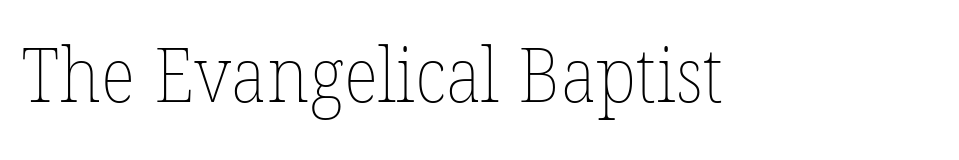
Q: Is the text bold? A: No.
Q: Is the text underlined? A: No.
Q: Is the spacing between letters normal or unusually wide? A: Normal.
Q: Width (condensed, normal, or wide)? A: Normal.
Q: Stroke contrast? A: Low.
Q: x-height? A: Medium.
Q: Monospaced? A: No.
